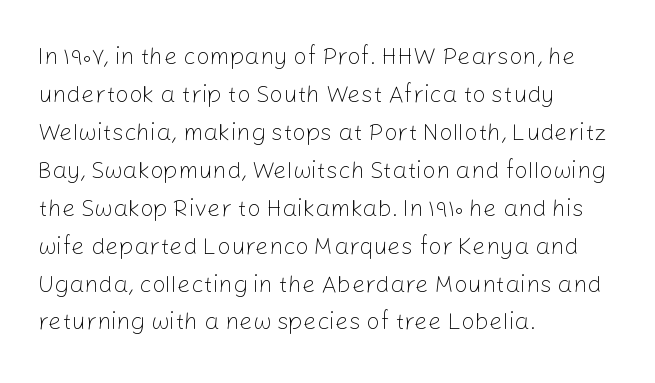
The image shows 24 px text type, upright; set left-aligned, normal line spacing (1.58x), normal letter spacing, not underlined.
